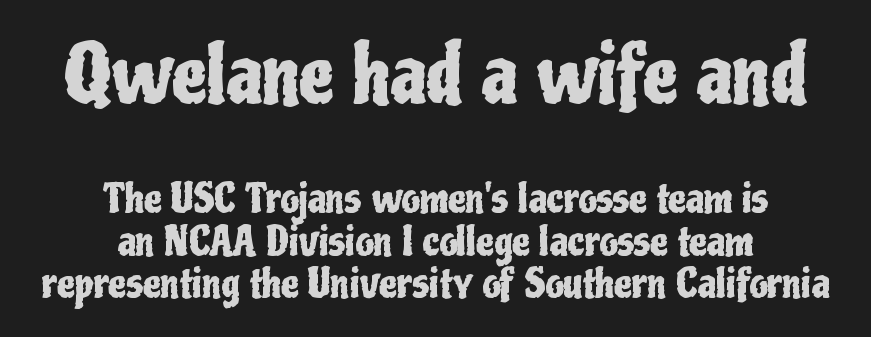
Spacing verdict: proportional, widths tailored to each character. The strip under each line holds only bare page. Horizontal bands of white between lines are thin slivers. No feet cap the strokes, marking this as sans-serif type. Notice how the passage keeps no hard edge, just a central spine. Tall strokes in this sample are plumb rather than angled.
